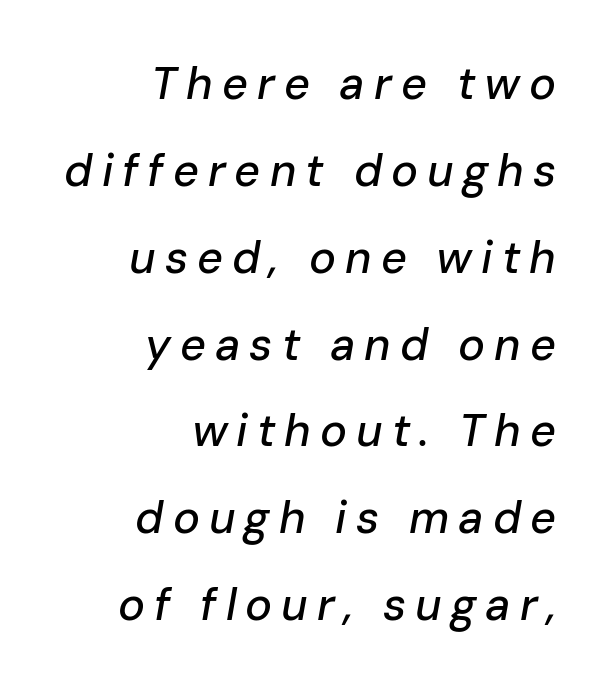
Q: Is the text italic (slanted)? A: Yes, it leans right by about 10 degrees.
Q: Is the text underlined? A: No.
Q: How is the paragraph aligned? A: Right-aligned.
Q: Is the spacing between letters normal or unusually wide? A: Unusually wide.
Q: Is the spacing between lines tight, normal or loose? A: Loose.
Q: Width (condensed, normal, or wide)? A: Normal.
Q: Stroke contrast? A: Low.
Q: x-height? A: Medium.
Q: Monospaced? A: No.
